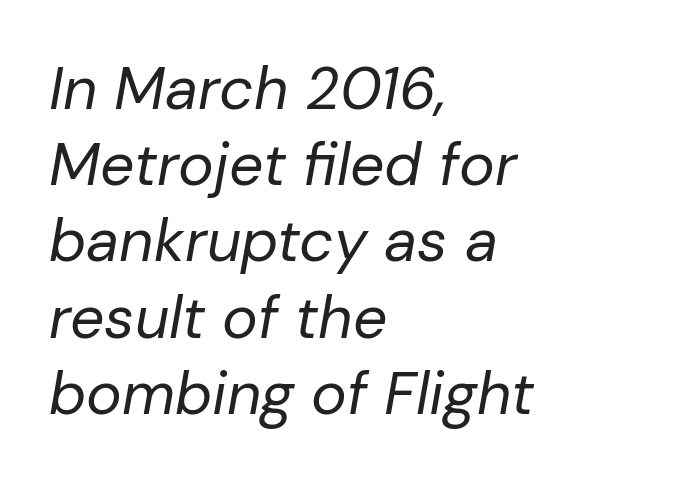
{"italic": "yes", "lean": "right", "slant_degrees": 10, "bold": "no", "weight": "regular", "width": "normal", "stroke_contrast": "low", "x_height": "medium", "monospaced": "no", "underline": "no", "align": "left", "line_spacing": "normal", "line_spacing_ratio": 1.27, "letter_spacing": "normal", "letter_spacing_em": 0.0, "glyph_px": 60}
